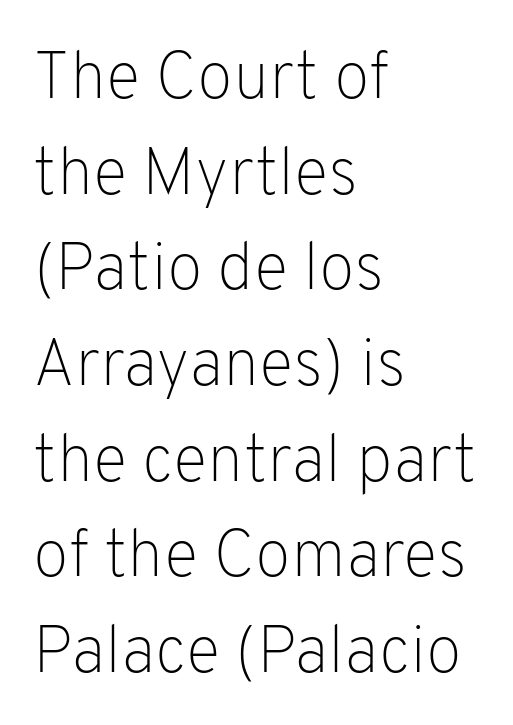
The image shows 66 px light sans-serif type, upright; set left-aligned, normal line spacing (1.45x), normal letter spacing, not underlined; low stroke contrast and a medium x-height.
